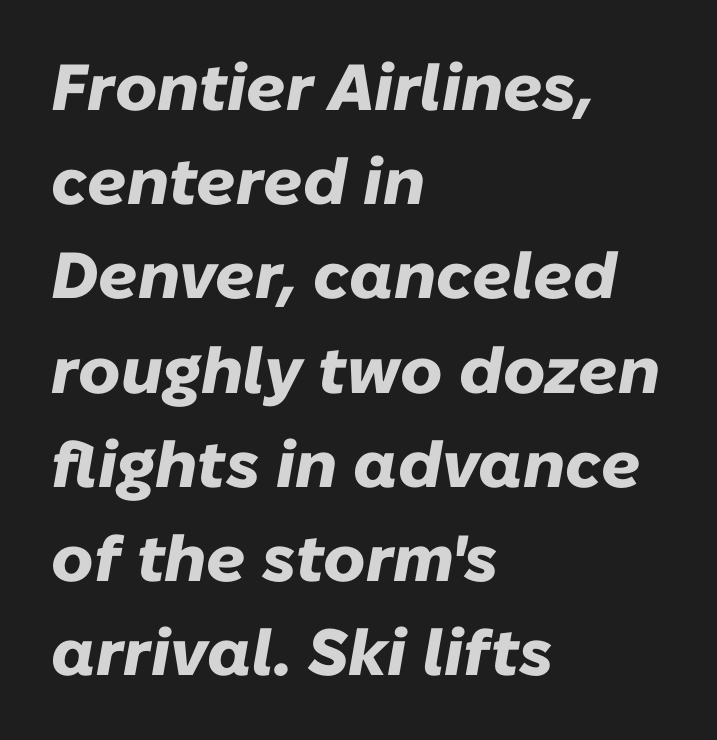
The image shows 65 px heavy type, italic (leaning right); set left-aligned, normal line spacing (1.45x), normal letter spacing, not underlined; low stroke contrast and a medium x-height.
